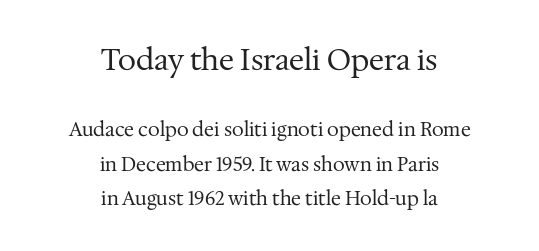
Q: Is the text bold? A: No.
Q: Is the text italic (slanted)? A: No, it is upright.
Q: Is the typeface a serif or a sans-serif typeface? A: Serif.
Q: Is the text underlined? A: No.
Q: How is the paragraph aligned? A: Centered.
Q: Is the spacing between letters normal or unusually wide? A: Normal.
Q: Which block of text is set in a larger size, the first (top) or the second (bottom)? A: The first (top) one.
Q: Width (condensed, normal, or wide)? A: Normal.
Q: Stroke contrast? A: Medium.
Q: x-height? A: Medium.
Q: Monospaced? A: No.
